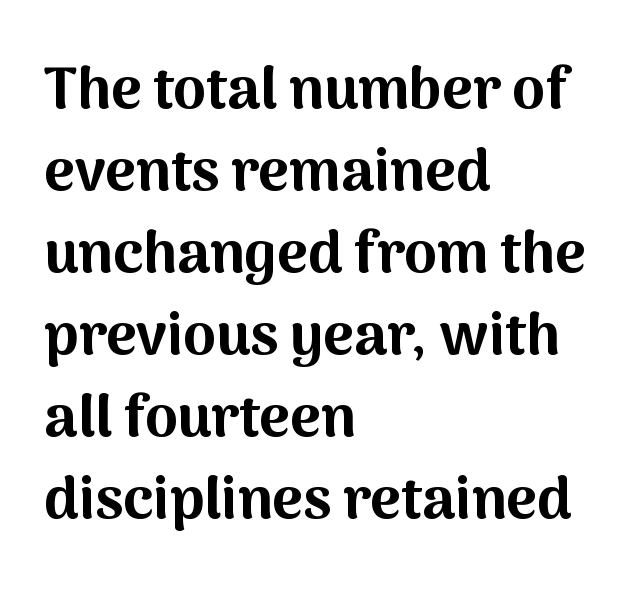
Q: Is the text bold? A: Yes.
Q: Is the text italic (slanted)? A: No, it is upright.
Q: Is the typeface a serif or a sans-serif typeface? A: Sans-serif.
Q: Is the text underlined? A: No.
Q: How is the paragraph aligned? A: Left-aligned.
Q: Is the spacing between letters normal or unusually wide? A: Normal.
Q: Is the spacing between lines tight, normal or loose? A: Normal.
Q: Width (condensed, normal, or wide)? A: Normal.
Q: Stroke contrast? A: Medium.
Q: x-height? A: Medium.
Q: Monospaced? A: No.
